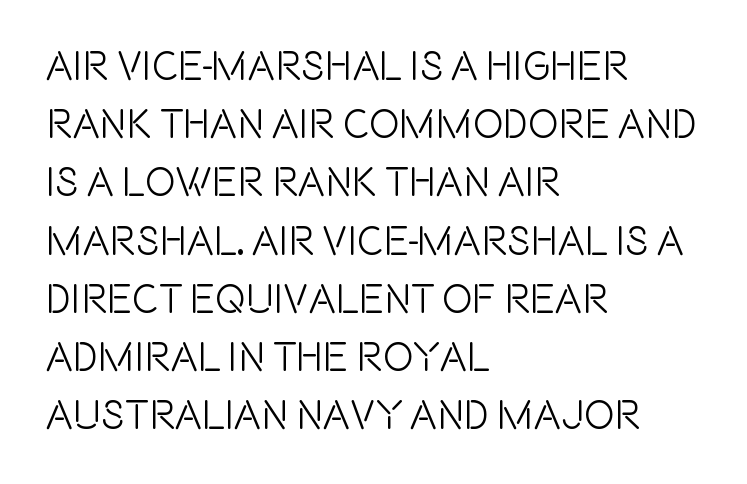
Q: Is the text italic (slanted)? A: No, it is upright.
Q: Is the typeface a serif or a sans-serif typeface? A: Sans-serif.
Q: Is the text underlined? A: No.
Q: How is the paragraph aligned? A: Left-aligned.
Q: Is the spacing between letters normal or unusually wide? A: Normal.
Q: Is the spacing between lines tight, normal or loose? A: Normal.
Q: Width (condensed, normal, or wide)? A: Condensed.
Q: x-height? A: Large.
Q: Monospaced? A: No.
